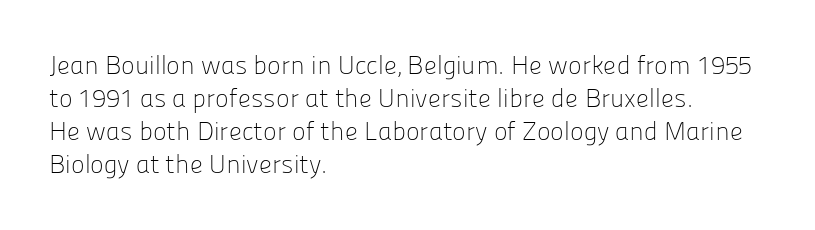
When letters stand straight like this, we call the style roman or upright. These lines sit exactly where default settings would place them. Students, note that the glyphs here touch the page at normal intervals. The passage shown is not bold in any degree. In CSS terms this would be text-align: left. Underlining? Definitely not there.
